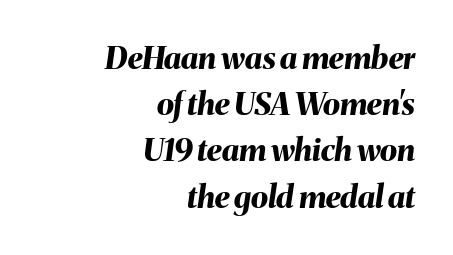
The image shows 31 px bold type, italic (leaning right); set right-aligned, normal line spacing (1.49x), normal letter spacing, not underlined; medium stroke contrast and a medium x-height.
